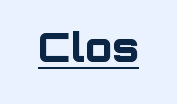
{"serif": "no", "italic": "no", "bold": "yes", "weight": "bold", "width": "normal", "stroke_contrast": "low", "x_height": "large", "monospaced": "no", "underline": "yes", "letter_spacing": "normal", "letter_spacing_em": 0.0, "glyph_px": 40}
